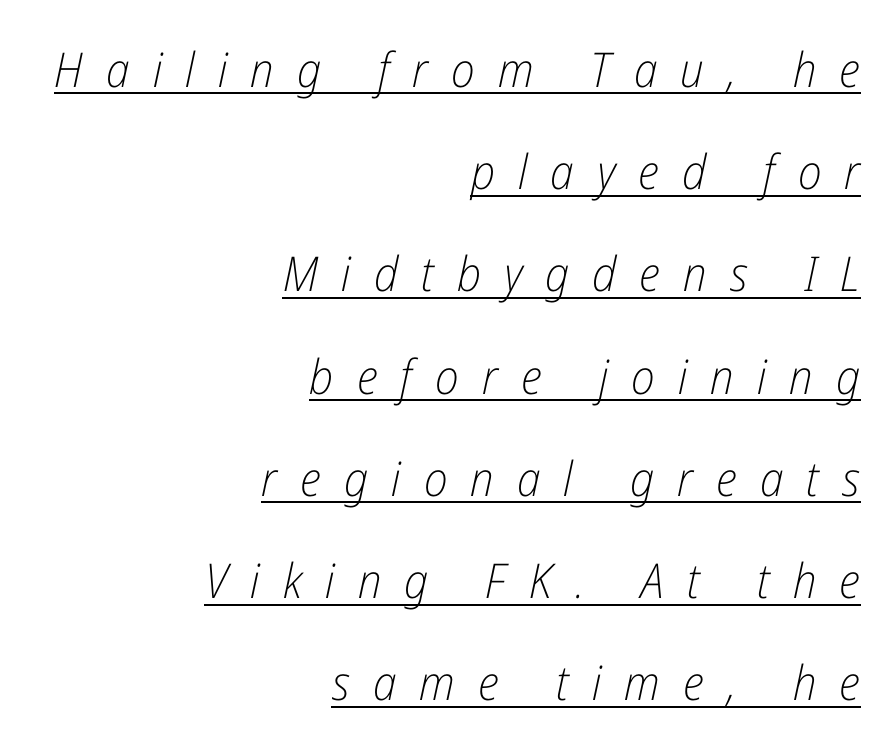
Q: Is the text bold? A: No.
Q: Is the text italic (slanted)? A: Yes, it leans right by about 12 degrees.
Q: Is the text underlined? A: Yes.
Q: How is the paragraph aligned? A: Right-aligned.
Q: Is the spacing between letters normal or unusually wide? A: Unusually wide.
Q: Is the spacing between lines tight, normal or loose? A: Loose.
Q: Width (condensed, normal, or wide)? A: Condensed.
Q: Stroke contrast? A: Low.
Q: x-height? A: Medium.
Q: Monospaced? A: No.
